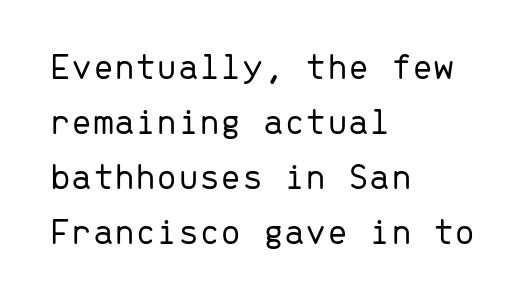
{"serif": "no", "italic": "no", "bold": "no", "weight": "light", "width": "normal", "stroke_contrast": "low", "x_height": "medium", "monospaced": "yes", "underline": "no", "align": "left", "line_spacing": "normal", "line_spacing_ratio": 1.45, "letter_spacing": "normal", "letter_spacing_em": 0.0, "glyph_px": 38}
